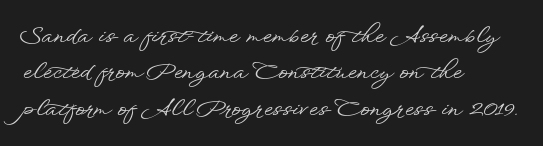
The image shows 23 px text type; set left-aligned, normal line spacing (1.58x), normal letter spacing, not underlined.
